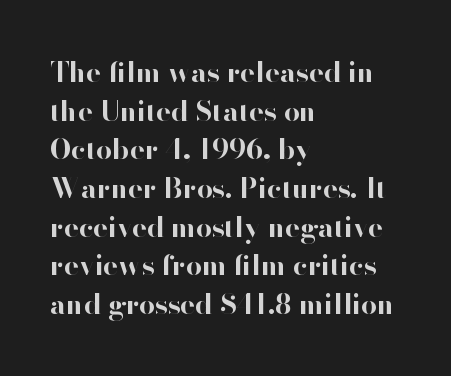
{"serif": "no", "italic": "no", "bold": "yes", "weight": "bold", "width": "normal", "stroke_contrast": "high", "x_height": "small", "monospaced": "no", "underline": "no", "align": "left", "line_spacing": "normal", "line_spacing_ratio": 1.38, "letter_spacing": "normal", "letter_spacing_em": 0.0, "glyph_px": 28}
